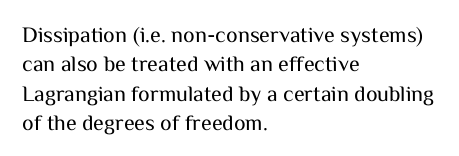
Q: Is the text bold? A: No.
Q: Is the text italic (slanted)? A: No, it is upright.
Q: Is the text underlined? A: No.
Q: How is the paragraph aligned? A: Left-aligned.
Q: Is the spacing between letters normal or unusually wide? A: Normal.
Q: Is the spacing between lines tight, normal or loose? A: Normal.
